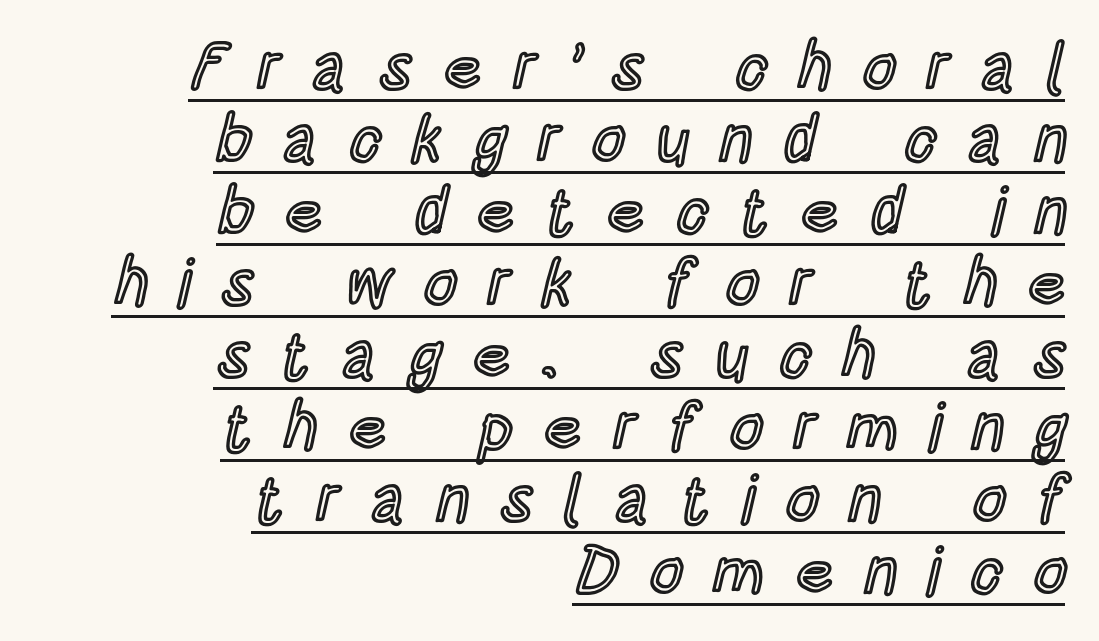
{"width": "condensed", "x_height": "large", "monospaced": "no", "underline": "yes", "align": "right", "line_spacing": "tight", "line_spacing_ratio": 1.09, "letter_spacing": "wide", "letter_spacing_em": 0.46, "glyph_px": 66}
